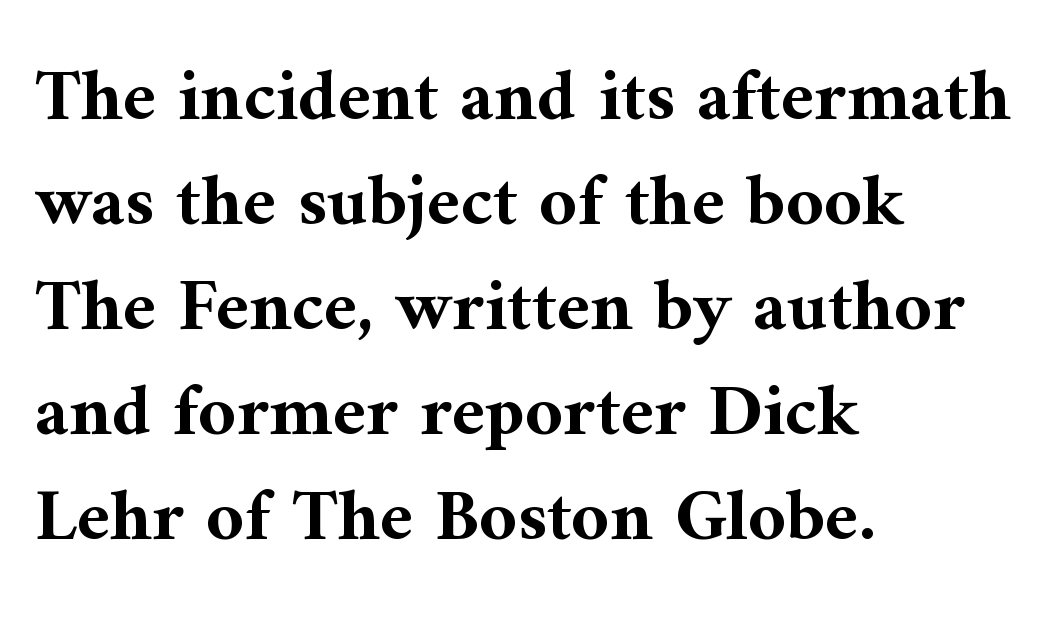
The image shows 74 px bold serif type, upright; set left-aligned, normal line spacing (1.42x), normal letter spacing, not underlined; medium stroke contrast and a medium x-height.
